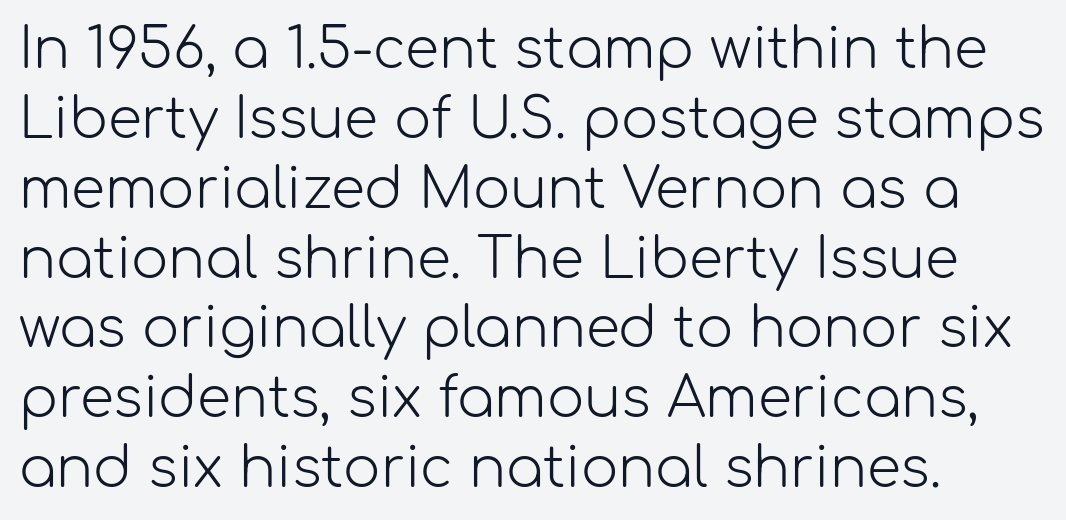
The image shows 55 px light sans-serif type, upright; set left-aligned, normal line spacing (1.27x), normal letter spacing, not underlined; low stroke contrast and a medium x-height.
